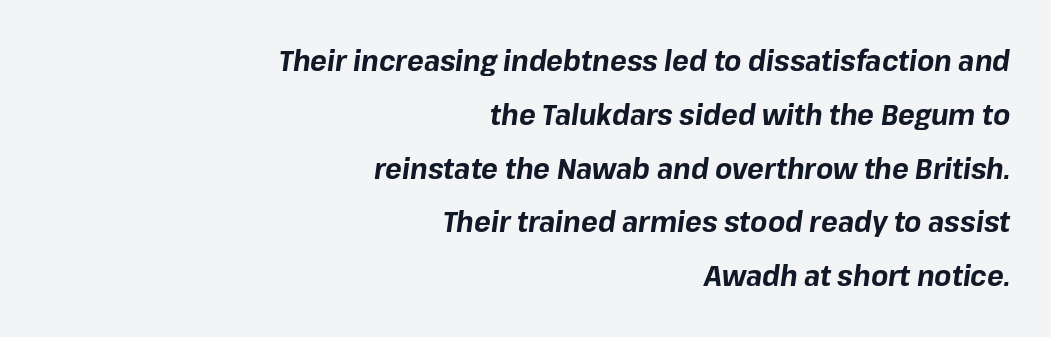
{"italic": "yes", "lean": "right", "slant_degrees": 8, "bold": "yes", "weight": "bold", "width": "normal", "stroke_contrast": "low", "x_height": "medium", "monospaced": "no", "underline": "no", "align": "right", "line_spacing": "loose", "line_spacing_ratio": 1.92, "letter_spacing": "normal", "letter_spacing_em": 0.0, "glyph_px": 28}
